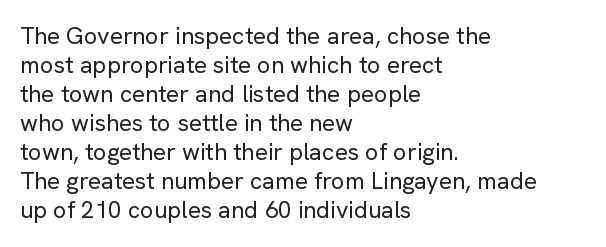
The strokes carry an ordinary text weight at most. Default kerning and tracking; the words read as compact shapes. The gap between lines stays unmarked. Does the lettering tilt? It doesn't — this is upright.
